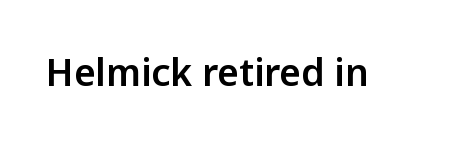
{"serif": "no", "italic": "no", "width": "normal", "stroke_contrast": "low", "x_height": "medium", "monospaced": "no", "underline": "no", "letter_spacing": "normal", "letter_spacing_em": 0.0, "glyph_px": 37}
